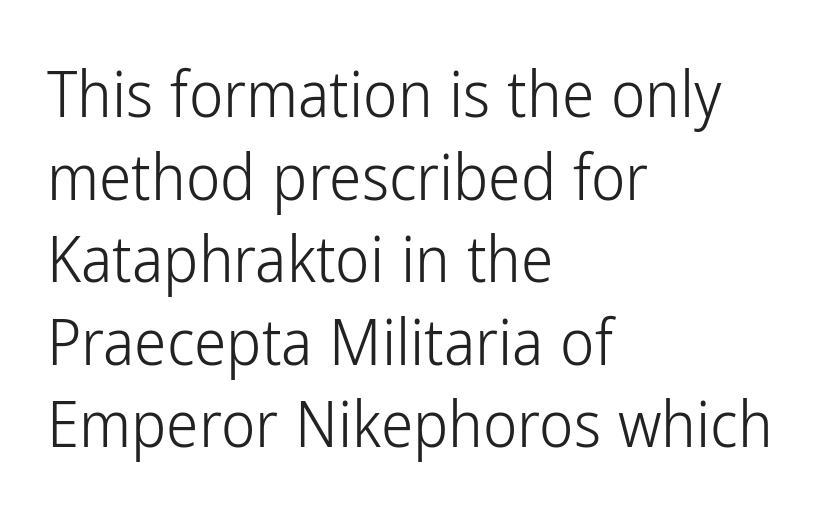
Q: Is the text bold? A: No.
Q: Is the text italic (slanted)? A: No, it is upright.
Q: Is the typeface a serif or a sans-serif typeface? A: Sans-serif.
Q: Is the text underlined? A: No.
Q: How is the paragraph aligned? A: Left-aligned.
Q: Is the spacing between letters normal or unusually wide? A: Normal.
Q: Is the spacing between lines tight, normal or loose? A: Normal.
Q: Width (condensed, normal, or wide)? A: Condensed.
Q: Stroke contrast? A: Low.
Q: x-height? A: Medium.
Q: Monospaced? A: No.
